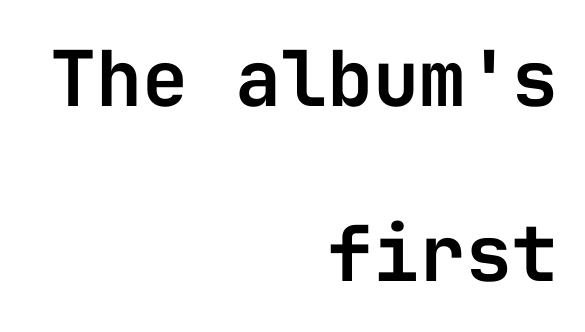
The image shows 77 px sans-serif type, upright, monospaced; set right-aligned, loose line spacing (2.27x), normal letter spacing, not underlined; low stroke contrast and a medium x-height.
